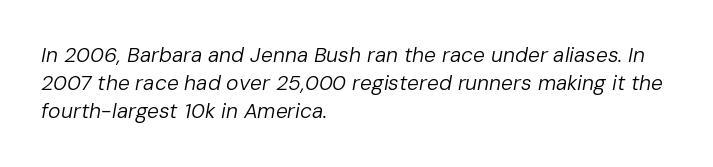
{"italic": "yes", "lean": "right", "slant_degrees": 10, "bold": "no", "underline": "no", "align": "left", "line_spacing": "normal", "line_spacing_ratio": 1.34, "letter_spacing": "normal", "letter_spacing_em": 0.0, "glyph_px": 21}
